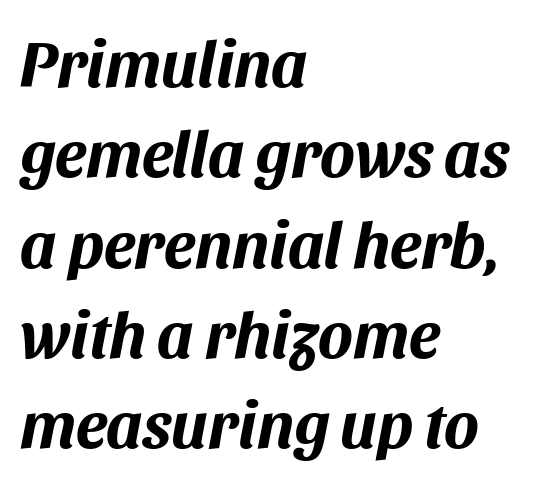
{"italic": "yes", "lean": "right", "slant_degrees": 11, "bold": "yes", "weight": "bold", "width": "normal", "stroke_contrast": "medium", "x_height": "large", "monospaced": "no", "underline": "no", "align": "left", "line_spacing": "normal", "line_spacing_ratio": 1.39, "letter_spacing": "normal", "letter_spacing_em": 0.0, "glyph_px": 65}
